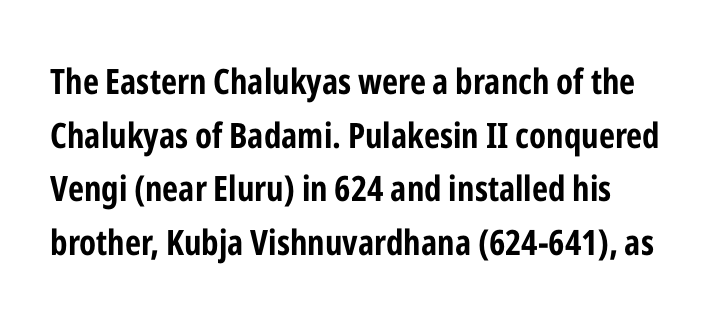
Q: Is the text bold? A: Yes.
Q: Is the text italic (slanted)? A: No, it is upright.
Q: Is the typeface a serif or a sans-serif typeface? A: Sans-serif.
Q: Is the text underlined? A: No.
Q: How is the paragraph aligned? A: Left-aligned.
Q: Is the spacing between letters normal or unusually wide? A: Normal.
Q: Is the spacing between lines tight, normal or loose? A: Normal.
Q: Width (condensed, normal, or wide)? A: Condensed.
Q: Stroke contrast? A: Low.
Q: x-height? A: Medium.
Q: Monospaced? A: No.
